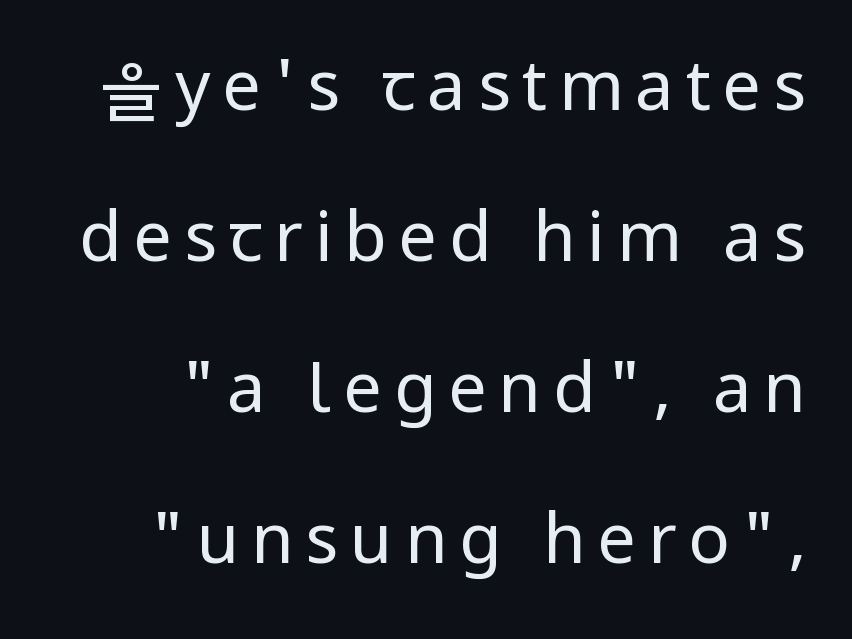
{"serif": "no", "italic": "no", "bold": "no", "weight": "regular", "width": "condensed", "stroke_contrast": "low", "underline": "no", "line_spacing": "loose", "line_spacing_ratio": 2.19, "glyph_px": 69}
